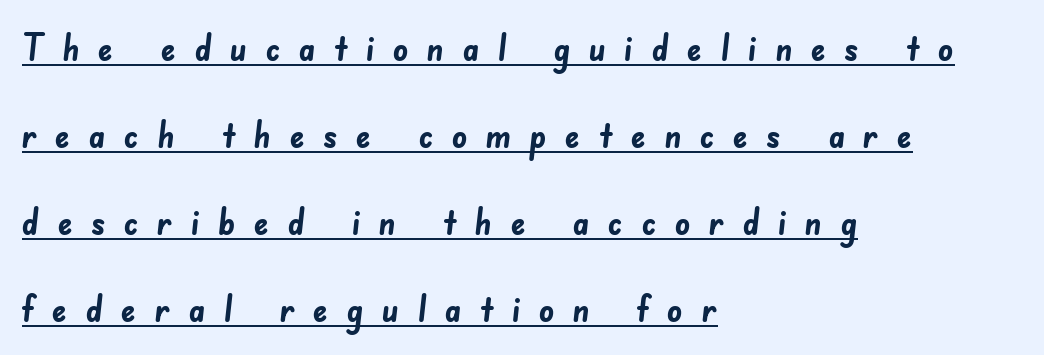
Q: Is the text bold? A: Yes.
Q: Is the typeface a serif or a sans-serif typeface? A: Sans-serif.
Q: Is the text underlined? A: Yes.
Q: How is the paragraph aligned? A: Left-aligned.
Q: Is the spacing between letters normal or unusually wide? A: Unusually wide.
Q: Is the spacing between lines tight, normal or loose? A: Loose.
Q: Width (condensed, normal, or wide)? A: Normal.
Q: Stroke contrast? A: Low.
Q: x-height? A: Small.
Q: Monospaced? A: No.
